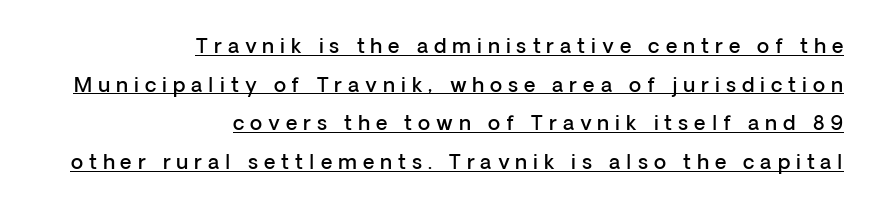
{"italic": "no", "bold": "semi", "underline": "yes", "align": "right", "line_spacing": "loose", "line_spacing_ratio": 1.93, "letter_spacing": "wide", "letter_spacing_em": 0.3, "glyph_px": 20}
